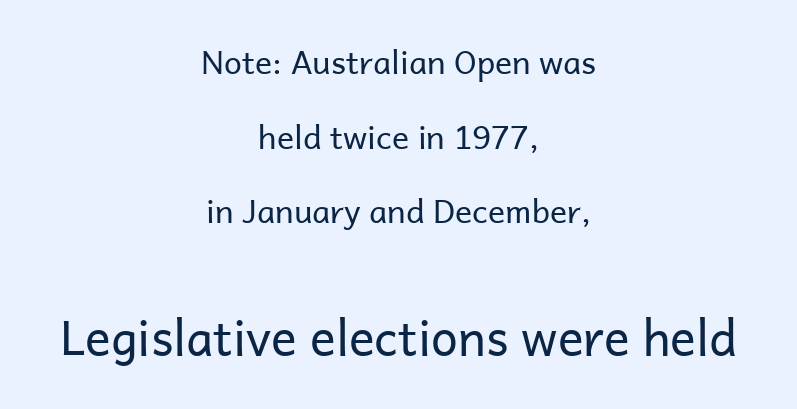
{"serif": "no", "italic": "no", "bold": "no", "weight": "regular", "width": "normal", "stroke_contrast": "low", "x_height": "medium", "monospaced": "no", "underline": "no", "align": "center", "line_spacing": "loose", "line_spacing_ratio": 2.33, "letter_spacing": "normal", "letter_spacing_em": 0.0, "larger_block": "second", "size_ratio": 1.5, "glyph_px": 48}
